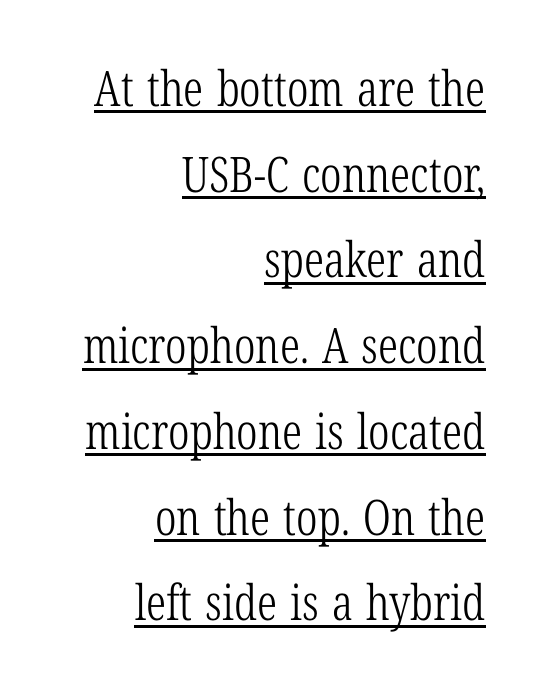
Q: Is the text bold? A: No.
Q: Is the text italic (slanted)? A: No, it is upright.
Q: Is the typeface a serif or a sans-serif typeface? A: Serif.
Q: Is the text underlined? A: Yes.
Q: How is the paragraph aligned? A: Right-aligned.
Q: Is the spacing between letters normal or unusually wide? A: Normal.
Q: Width (condensed, normal, or wide)? A: Condensed.
Q: Stroke contrast? A: Low.
Q: x-height? A: Medium.
Q: Monospaced? A: No.
